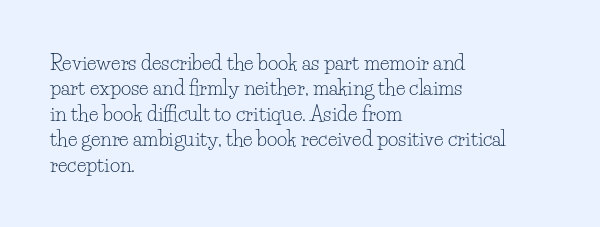
The rows are spaced the way most documents space them. Weight: in the light-to-regular range. Each word holds together tightly as a unit, with standard inter-letter gaps. Nobody drew a line under any word here.
